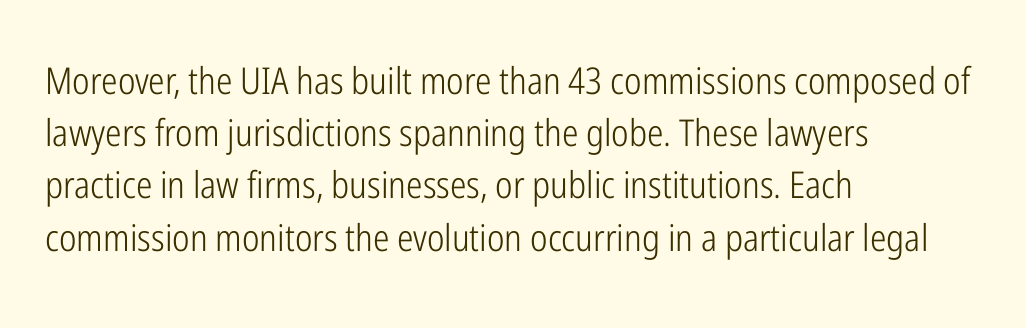
Does the leading feel generous? No, just average. Underlining? Definitely not there. Nothing heavy about these letters — not bold at all. Short note: letters normally spaced. The font family rendered here belongs to the sans-serif group. The type sits square on the baseline with zero lean.
